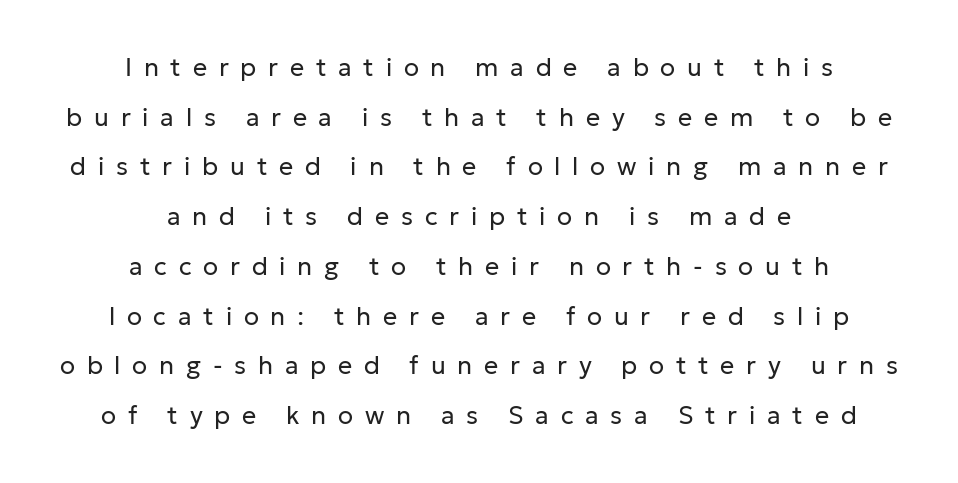
Q: Is the text bold? A: No.
Q: Is the text italic (slanted)? A: No, it is upright.
Q: Is the text underlined? A: No.
Q: How is the paragraph aligned? A: Centered.
Q: Is the spacing between letters normal or unusually wide? A: Unusually wide.
Q: Is the spacing between lines tight, normal or loose? A: Loose.
